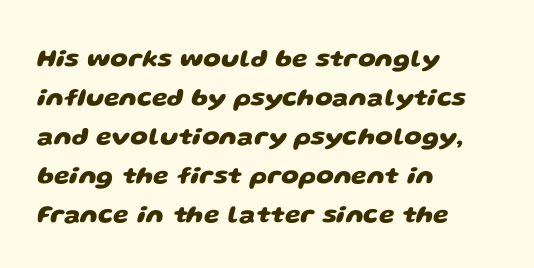
The area under the type is left untouched. Nobody touched the tracking dial on this one. Summary of vertical rhythm: regular, with standard interline spacing. These lines are set flush left with a ragged right edge. Typographic density is high because the face is bold.
